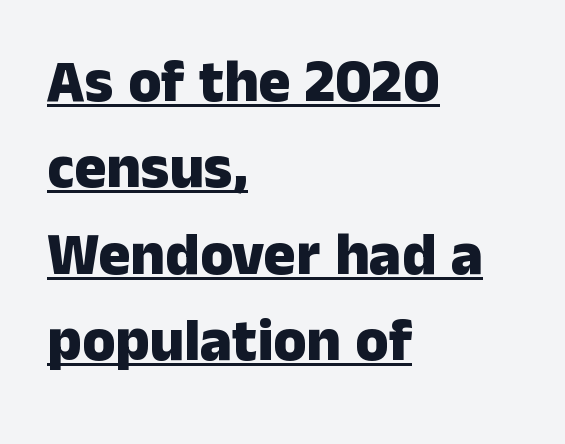
{"serif": "no", "italic": "no", "bold": "yes", "weight": "heavy", "width": "normal", "stroke_contrast": "low", "x_height": "medium", "monospaced": "no", "underline": "yes", "align": "left", "line_spacing": "normal", "line_spacing_ratio": 1.44, "letter_spacing": "normal", "letter_spacing_em": 0.0, "glyph_px": 60}
